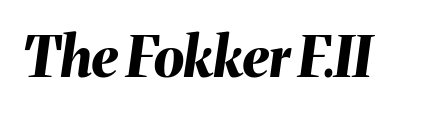
These lines keep a tight, regular rhythm from letter to letter. Anything drawn beneath the words? Only blank space. It's the slanting kind of type. A dark, heavy texture on the line: the type is bold. Think of a printed novel: that variable character pitch is what you see here.
